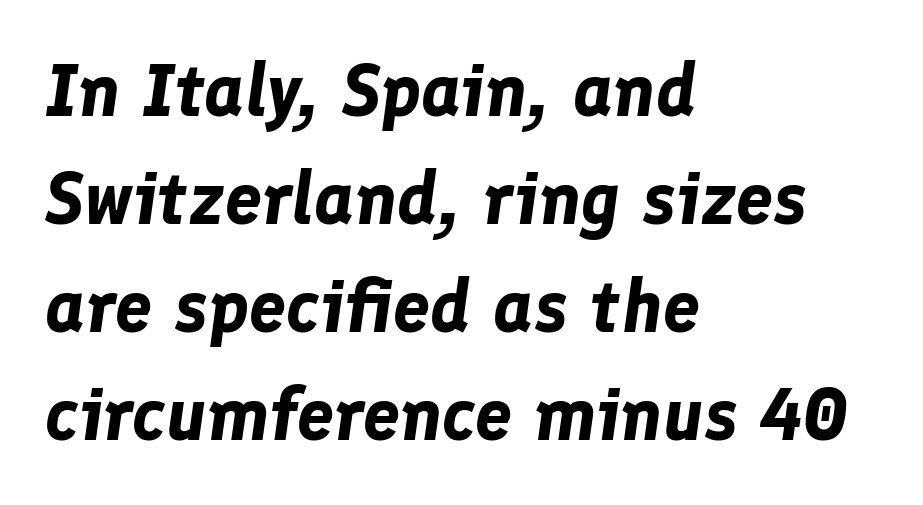
Q: Is the text bold? A: Yes.
Q: Is the text italic (slanted)? A: Yes, it leans right by about 8 degrees.
Q: Is the text underlined? A: No.
Q: How is the paragraph aligned? A: Left-aligned.
Q: Is the spacing between letters normal or unusually wide? A: Normal.
Q: Is the spacing between lines tight, normal or loose? A: Normal.
Q: Width (condensed, normal, or wide)? A: Normal.
Q: Stroke contrast? A: Low.
Q: x-height? A: Medium.
Q: Monospaced? A: No.
